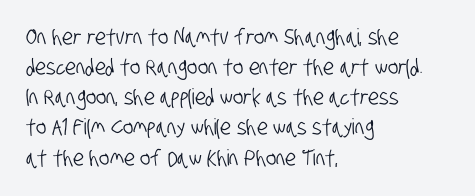
{"underline": "no", "align": "left", "line_spacing": "normal", "line_spacing_ratio": 1.37, "letter_spacing": "normal", "letter_spacing_em": 0.0, "glyph_px": 22}
